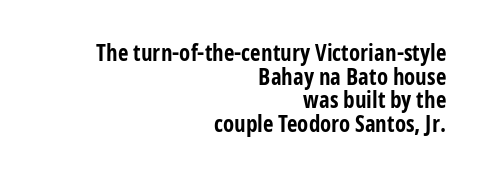
Q: Is the text bold? A: Yes.
Q: Is the text italic (slanted)? A: No, it is upright.
Q: Is the text underlined? A: No.
Q: How is the paragraph aligned? A: Right-aligned.
Q: Is the spacing between letters normal or unusually wide? A: Normal.
Q: Is the spacing between lines tight, normal or loose? A: Tight.
